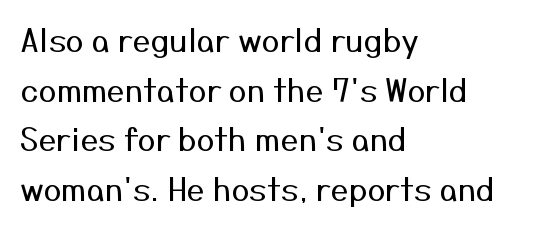
The image shows 32 px regular-weight sans-serif type, upright; set left-aligned, normal line spacing (1.55x), normal letter spacing, not underlined; medium stroke contrast and a medium x-height.
